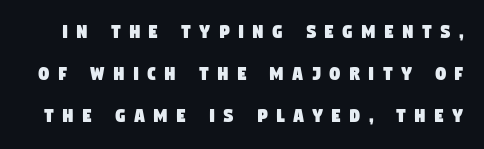
These lines have a slow, spaced-out rhythm from letter to letter. Plain, unruled lines of type. The leading is generous, giving the passage an open texture.
